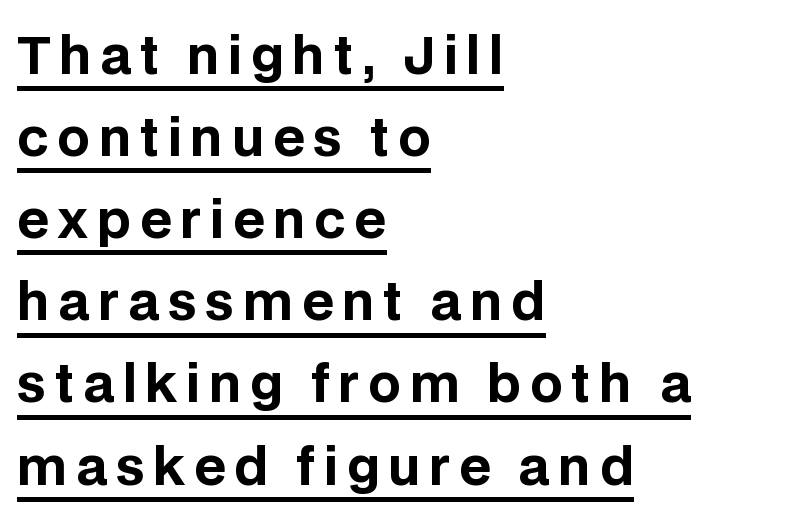
The image shows 51 px bold sans-serif type, upright; set left-aligned, normal line spacing (1.61x), underlined; low stroke contrast and a large x-height.
